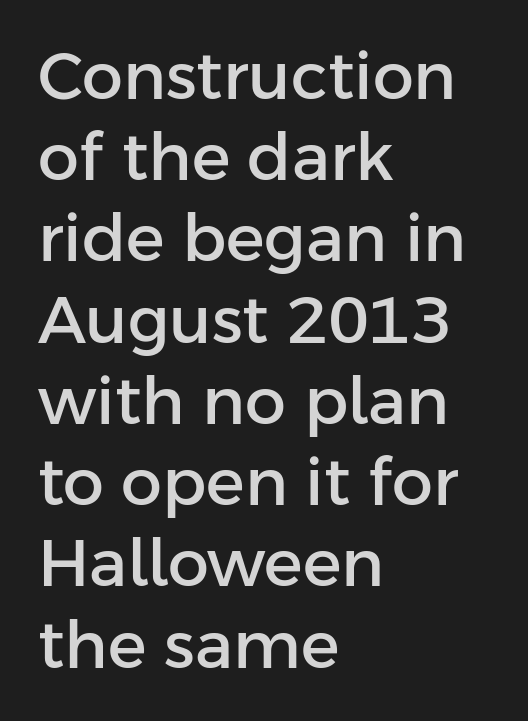
Q: Is the text italic (slanted)? A: No, it is upright.
Q: Is the typeface a serif or a sans-serif typeface? A: Sans-serif.
Q: Is the text underlined? A: No.
Q: How is the paragraph aligned? A: Left-aligned.
Q: Is the spacing between letters normal or unusually wide? A: Normal.
Q: Is the spacing between lines tight, normal or loose? A: Normal.
Q: Width (condensed, normal, or wide)? A: Normal.
Q: Stroke contrast? A: Low.
Q: x-height? A: Medium.
Q: Monospaced? A: No.
